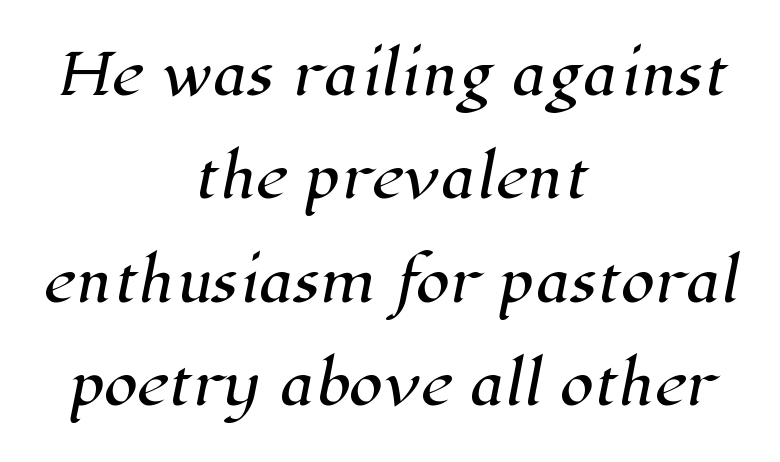
The face used here is proportionally spaced, like ordinary book or web type. The face used here is rendered with its standard letterfit. This sample is center-justified, so both line endings float freely. The designer went with a serif here, giving each stem small feet. The baseline area is clear.
